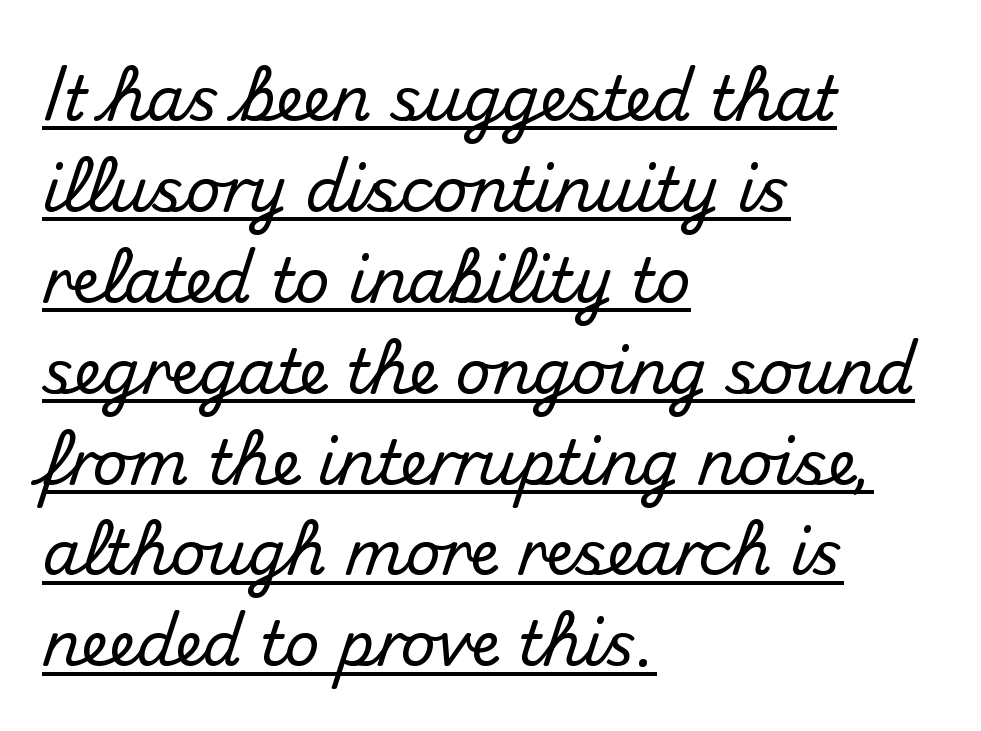
{"serif": "no", "width": "normal", "stroke_contrast": "medium", "x_height": "small", "monospaced": "no", "underline": "yes", "align": "left", "line_spacing": "normal", "line_spacing_ratio": 1.49, "letter_spacing": "normal", "letter_spacing_em": 0.0, "glyph_px": 61}
